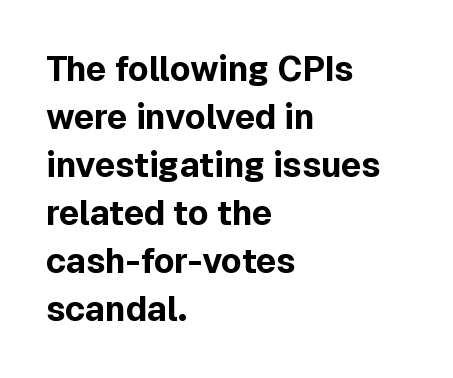
The image shows 34 px bold sans-serif type, upright; set left-aligned, normal line spacing (1.41x), normal letter spacing, not underlined; a medium x-height.
